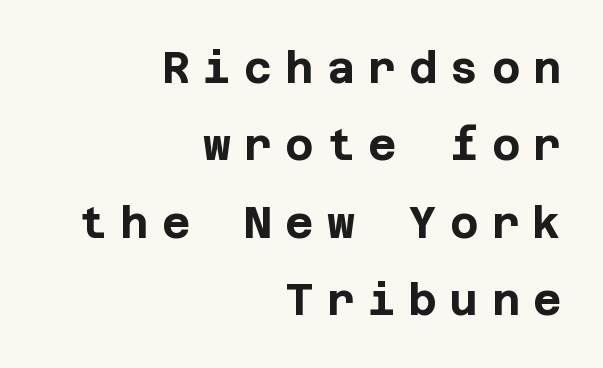
{"serif": "no", "italic": "no", "bold": "yes", "weight": "bold", "width": "normal", "stroke_contrast": "low", "x_height": "large", "underline": "no", "align": "right", "line_spacing_ratio": 1.8, "letter_spacing": "wide", "letter_spacing_em": 0.31, "glyph_px": 43}
